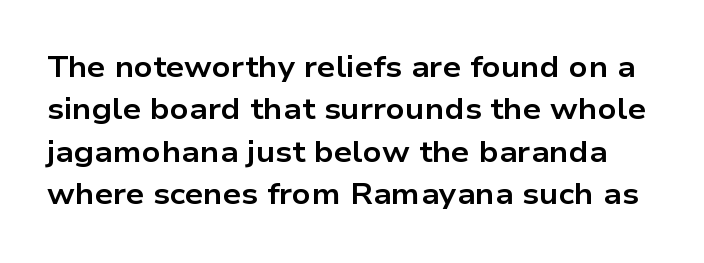
The image shows 29 px bold, wide sans-serif type, upright; set normal line spacing (1.46x), normal letter spacing, not underlined; low stroke contrast and a medium x-height.
